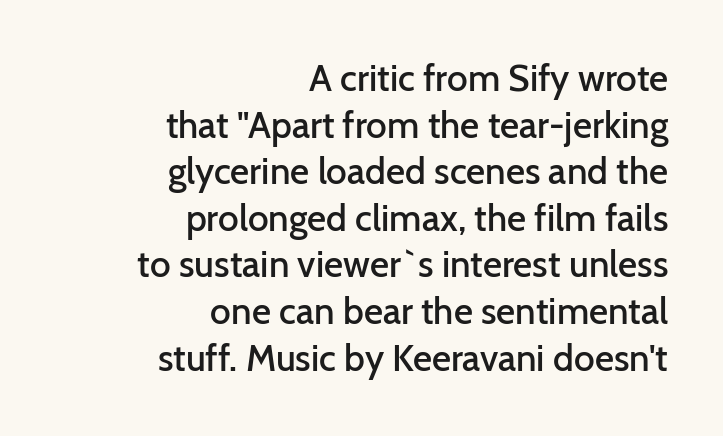
Stroke thickness is moderately raised; the sample reads as semibold. Varying glyph widths throughout — classic text-font behaviour. Honestly, there is no underline to notice here at all. Regular leading. A sans-serif font was chosen for this passage.
